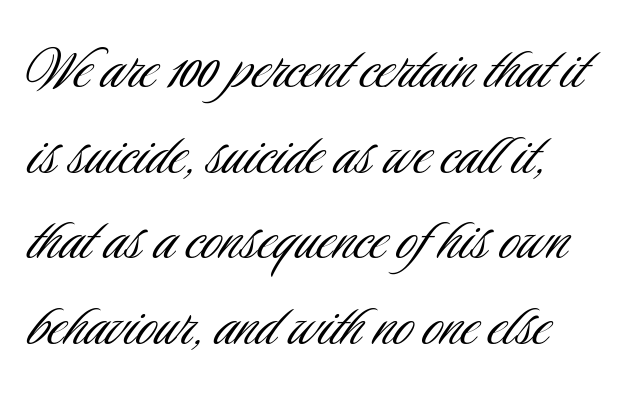
{"serif": "no", "bold": "no", "weight": "light", "width": "condensed", "stroke_contrast": "low", "x_height": "small", "monospaced": "no", "underline": "no", "align": "left", "line_spacing_ratio": 1.24, "letter_spacing": "normal", "letter_spacing_em": 0.0, "glyph_px": 69}
